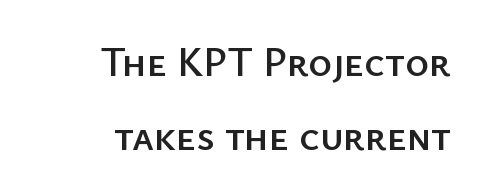
{"serif": "no", "italic": "no", "width": "normal", "stroke_contrast": "low", "x_height": "medium", "monospaced": "no", "underline": "no", "align": "right", "line_spacing_ratio": 1.8, "letter_spacing": "normal", "letter_spacing_em": 0.0, "glyph_px": 41}
